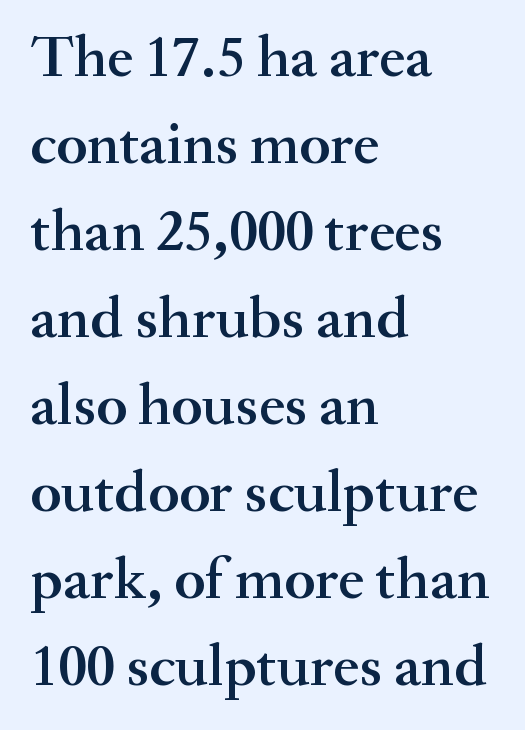
Q: Is the text bold? A: Semi-bold.
Q: Is the text italic (slanted)? A: No, it is upright.
Q: Is the typeface a serif or a sans-serif typeface? A: Serif.
Q: Is the text underlined? A: No.
Q: How is the paragraph aligned? A: Left-aligned.
Q: Is the spacing between letters normal or unusually wide? A: Normal.
Q: Is the spacing between lines tight, normal or loose? A: Normal.
Q: Width (condensed, normal, or wide)? A: Normal.
Q: Stroke contrast? A: Medium.
Q: x-height? A: Small.
Q: Monospaced? A: No.
